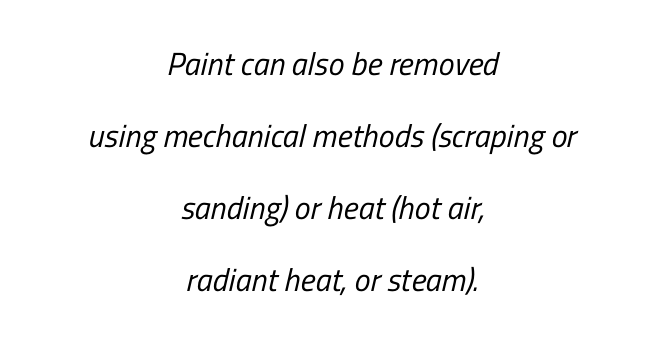
Is there much room between lines? Yes — plenty of vertical air separates them. Bold? No — there's no thickening of the strokes. Check where the strokes stop: nothing finishes them off — pure sans. The string is rendered with underlining switched off.
